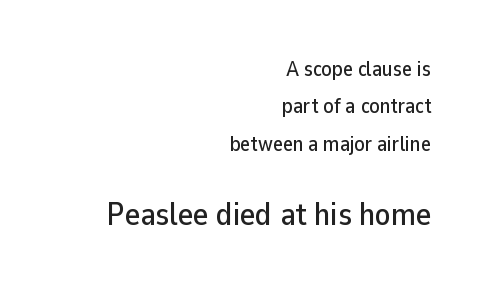
Q: Is the text italic (slanted)? A: No, it is upright.
Q: Is the typeface a serif or a sans-serif typeface? A: Sans-serif.
Q: Is the text underlined? A: No.
Q: How is the paragraph aligned? A: Right-aligned.
Q: Is the spacing between letters normal or unusually wide? A: Normal.
Q: Which block of text is set in a larger size, the first (top) or the second (bottom)? A: The second (bottom) one.
Q: Width (condensed, normal, or wide)? A: Normal.
Q: Stroke contrast? A: Low.
Q: x-height? A: Medium.
Q: Monospaced? A: No.
